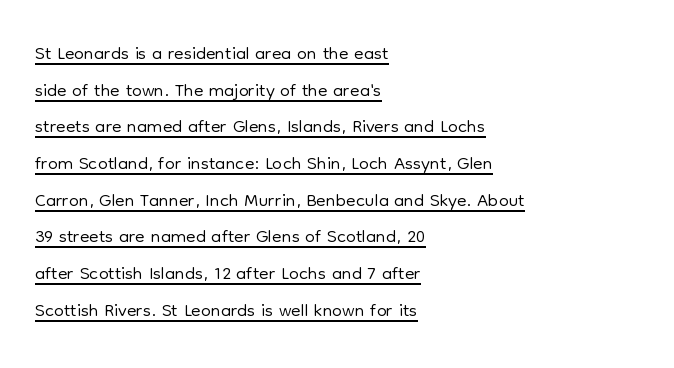
{"serif": "no", "italic": "no", "bold": "no", "weight": "light", "width": "normal", "stroke_contrast": "low", "x_height": "medium", "monospaced": "no", "underline": "yes", "align": "left", "line_spacing": "normal", "line_spacing_ratio": 1.31, "letter_spacing": "normal", "letter_spacing_em": 0.0, "glyph_px": 28}
